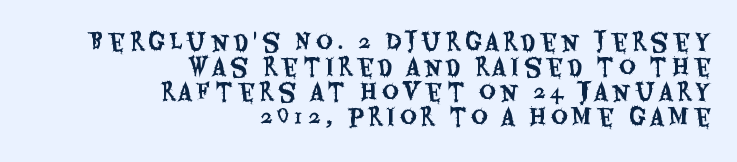
The space directly below the letters is spotless. Compared with a flush-left layout, this one pins lines to the opposite, right side. No italicization has been applied; the sample stays upright. Rows of type sit shoulder to shoulder in the vertical direction.
